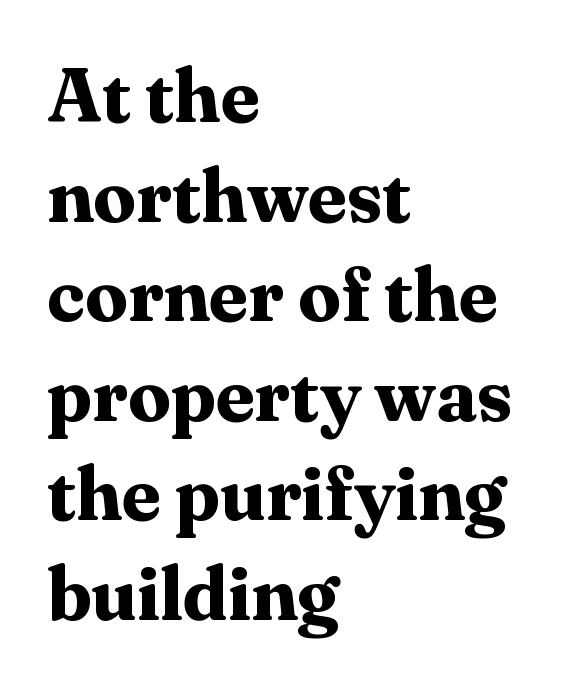
The image shows 76 px bold serif type, upright; set left-aligned, normal line spacing (1.31x), normal letter spacing, not underlined; medium stroke contrast and a medium x-height.
